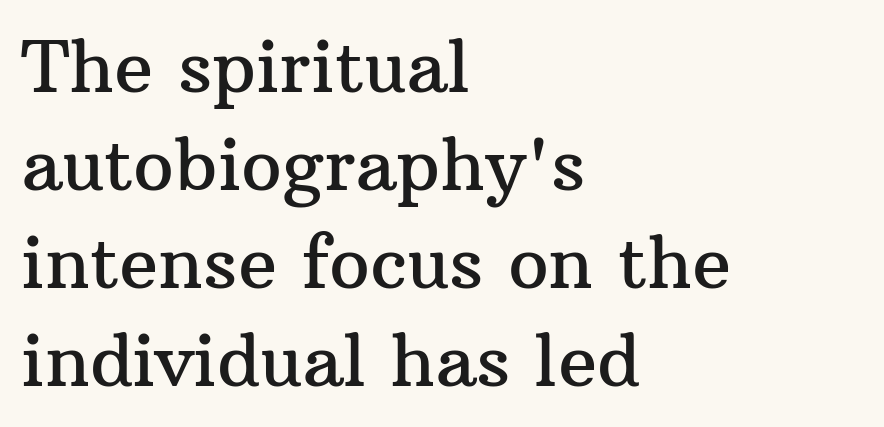
The letters stand straight up with perfectly vertical stems. The face used here is seriffed, in the tradition of book romans. Descenders are the only things crossing below the line. Here the designer chose a conventional face with non-uniform glyph widths. Each line starts at the same left margin while the right side varies.
